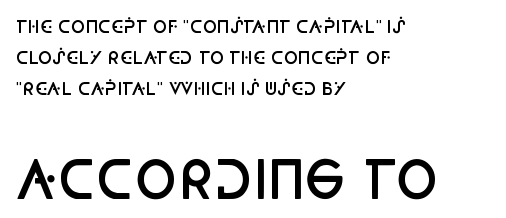
Nope, no serifs anywhere on these letters. Teacher's note: observe the even left margin — that is flush-left alignment. Descenders hang freely into open space. Look at the glyph heights: the lower group is clearly the bigger setting. Inter-character spacing is left at the font's built-in metrics. This is the in-between weight designers call semibold or demi.
